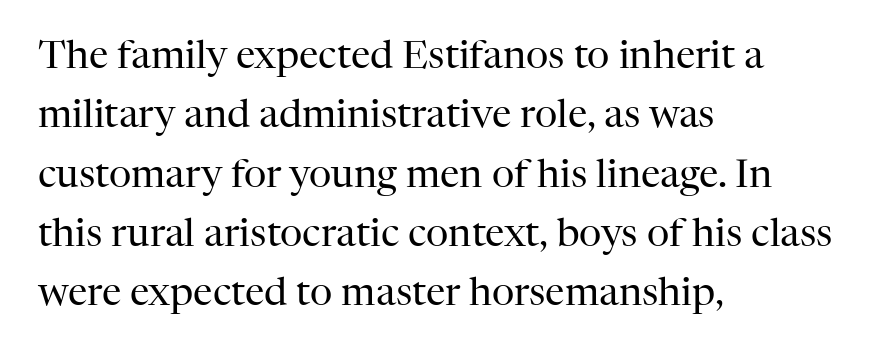
The image shows 39 px regular-weight serif type, upright; set left-aligned, normal line spacing (1.52x), normal letter spacing, not underlined; high stroke contrast and a medium x-height.
